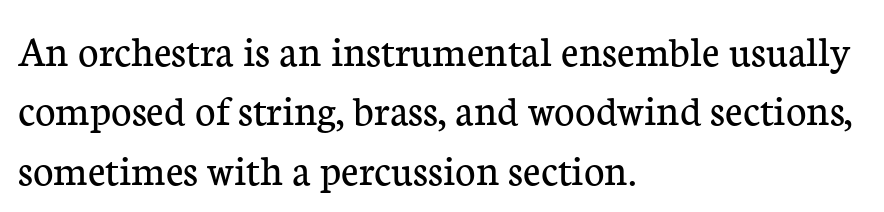
The image shows 44 px regular-weight serif type, upright; set left-aligned, normal line spacing (1.35x), normal letter spacing, not underlined; low stroke contrast and a medium x-height.
